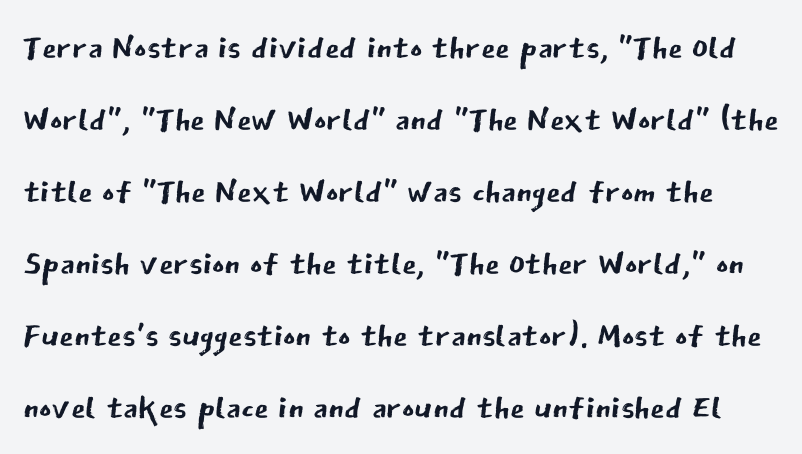
Q: Is the text bold? A: No.
Q: Is the text italic (slanted)? A: No, it is upright.
Q: Is the typeface a serif or a sans-serif typeface? A: Sans-serif.
Q: Is the text underlined? A: No.
Q: Is the spacing between letters normal or unusually wide? A: Normal.
Q: Is the spacing between lines tight, normal or loose? A: Normal.
Q: Width (condensed, normal, or wide)? A: Normal.
Q: Stroke contrast? A: Low.
Q: x-height? A: Medium.
Q: Monospaced? A: No.
